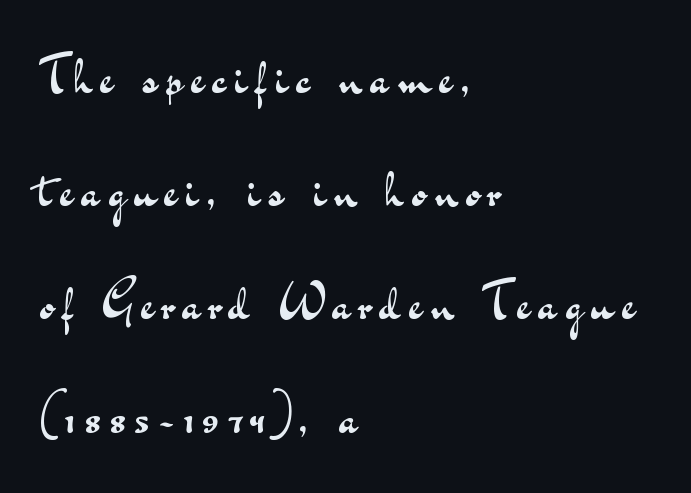
Decoration check: the copy has no underline. The rendering anchors every line to the left-hand side. Students, observe: this is what heavily led, spacious text looks like. Does the type have serifs? No, each stem ends abruptly.
